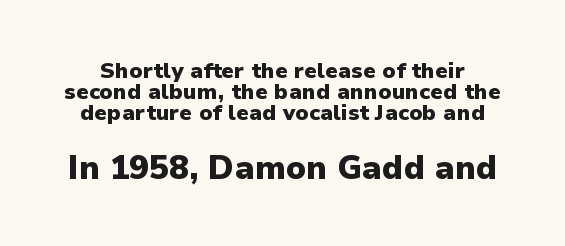
{"serif": "no", "italic": "no", "bold": "yes", "weight": "heavy", "width": "normal", "stroke_contrast": "low", "x_height": "medium", "monospaced": "no", "underline": "no", "line_spacing": "tight", "line_spacing_ratio": 0.96, "letter_spacing": "normal", "letter_spacing_em": 0.0, "larger_block": "second", "size_ratio": 1.5, "glyph_px": 33}
